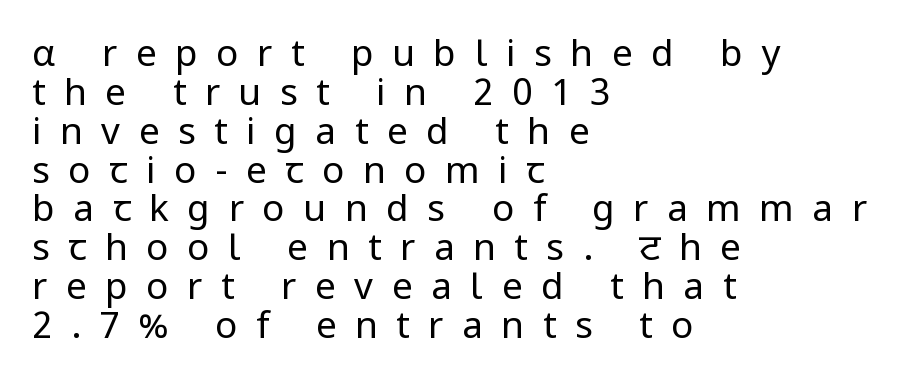
{"serif": "no", "italic": "no", "bold": "no", "weight": "regular", "width": "normal", "stroke_contrast": "low", "x_height": "medium", "monospaced": "no", "underline": "no", "align": "left", "line_spacing": "tight", "line_spacing_ratio": 1.05, "letter_spacing": "wide", "letter_spacing_em": 0.5, "glyph_px": 37}
